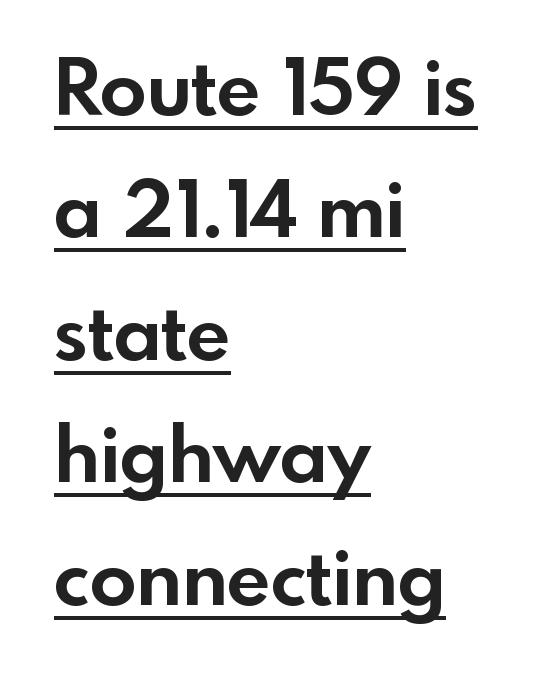
The image shows 77 px bold sans-serif type, upright; set left-aligned, normal line spacing (1.59x), normal letter spacing, underlined; a small x-height.
